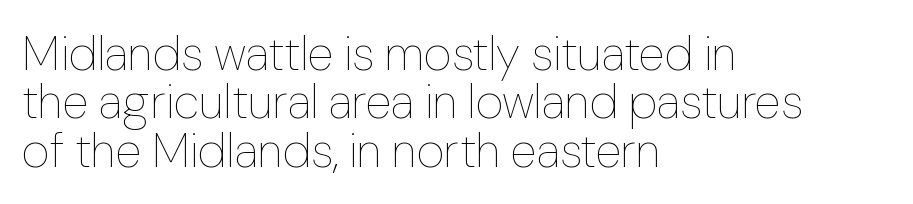
Q: Is the text bold? A: No.
Q: Is the text italic (slanted)? A: No, it is upright.
Q: Is the text underlined? A: No.
Q: How is the paragraph aligned? A: Left-aligned.
Q: Is the spacing between letters normal or unusually wide? A: Normal.
Q: Is the spacing between lines tight, normal or loose? A: Tight.
Q: Width (condensed, normal, or wide)? A: Normal.
Q: Stroke contrast? A: Low.
Q: x-height? A: Medium.
Q: Monospaced? A: No.
